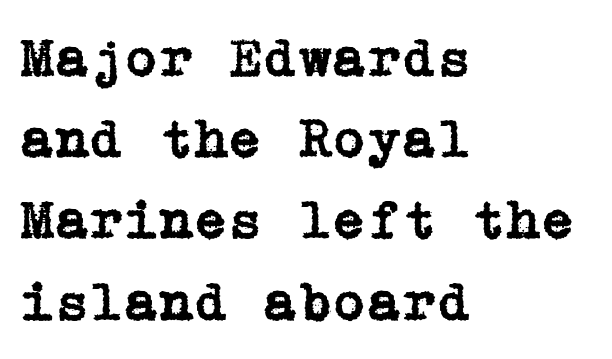
Examine the stroke ends and you'll spot serifs. Every character sits straight up, as roman type does. Each word holds together tightly as a unit, with standard inter-letter gaps. Visually the block forms a straight wall on the left and a jagged coastline on the right. Summary of vertical rhythm: regular, with standard interline spacing. Underline: absent.
